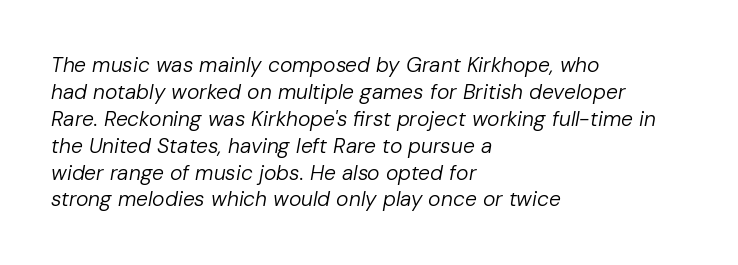
The image shows 21 px text type, italic (leaning right); set left-aligned, normal line spacing (1.28x), normal letter spacing, not underlined.
